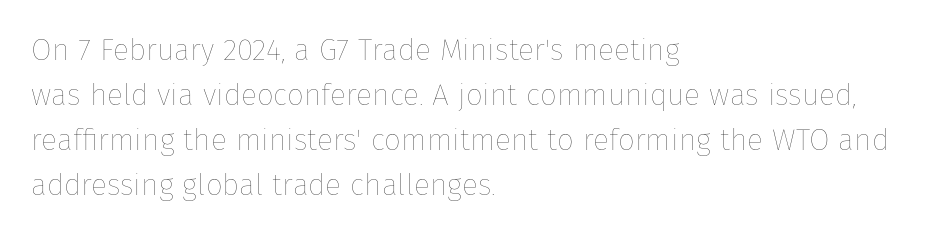
It's the straight-up-and-down kind of type. Each new line begins a customary step beneath the previous one. These lines are rendered in a variable-pitch font. The font sits on the lighter half of the weight spectrum, regular included. Only glyphs here, with clear space below each row. Short note: letters normally spaced.
